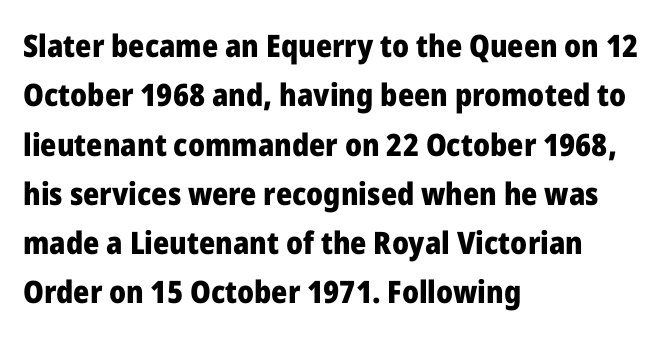
Q: Is the text bold? A: Yes.
Q: Is the text italic (slanted)? A: No, it is upright.
Q: Is the typeface a serif or a sans-serif typeface? A: Sans-serif.
Q: Is the text underlined? A: No.
Q: How is the paragraph aligned? A: Left-aligned.
Q: Is the spacing between letters normal or unusually wide? A: Normal.
Q: Is the spacing between lines tight, normal or loose? A: Normal.
Q: Width (condensed, normal, or wide)? A: Normal.
Q: Stroke contrast? A: Low.
Q: x-height? A: Medium.
Q: Monospaced? A: No.
